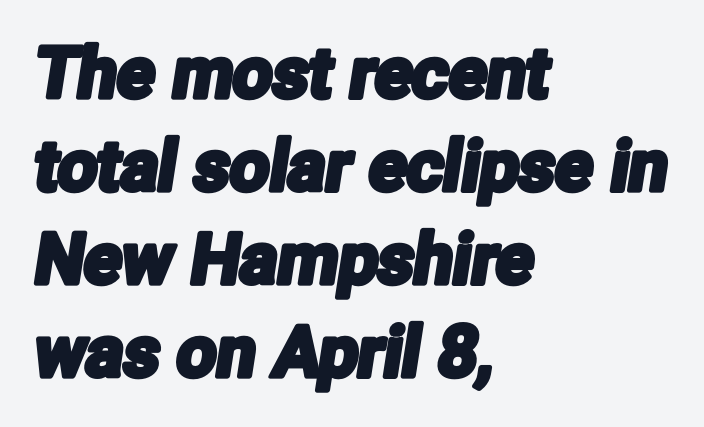
Q: Is the typeface a serif or a sans-serif typeface? A: Sans-serif.
Q: Is the text underlined? A: No.
Q: How is the paragraph aligned? A: Left-aligned.
Q: Is the spacing between letters normal or unusually wide? A: Normal.
Q: Is the spacing between lines tight, normal or loose? A: Normal.
Q: Width (condensed, normal, or wide)? A: Condensed.
Q: Stroke contrast? A: Low.
Q: x-height? A: Medium.
Q: Monospaced? A: No.
